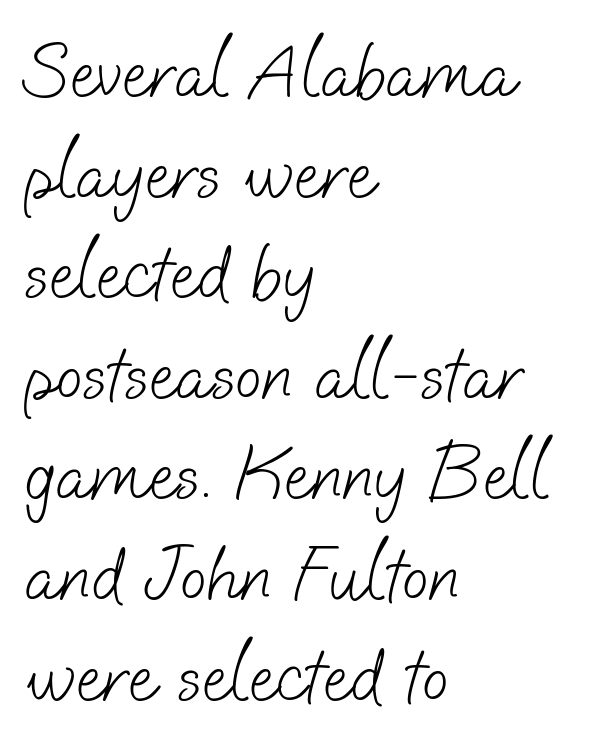
{"serif": "no", "bold": "no", "weight": "light", "width": "normal", "stroke_contrast": "low", "x_height": "small", "monospaced": "no", "underline": "no", "align": "left", "line_spacing": "normal", "line_spacing_ratio": 1.29, "letter_spacing": "normal", "letter_spacing_em": 0.0, "glyph_px": 78}
